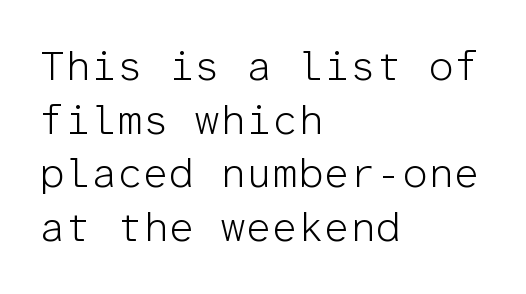
{"serif": "no", "italic": "no", "bold": "no", "weight": "light", "width": "normal", "stroke_contrast": "low", "x_height": "medium", "monospaced": "yes", "underline": "no", "align": "left", "line_spacing": "normal", "line_spacing_ratio": 1.31, "letter_spacing": "normal", "letter_spacing_em": 0.0, "glyph_px": 41}
